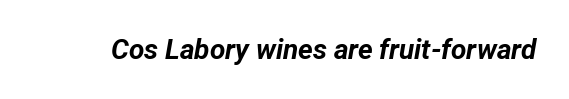
The image shows 28 px bold type, italic (leaning right); set normal letter spacing, not underlined; low stroke contrast and a medium x-height.
